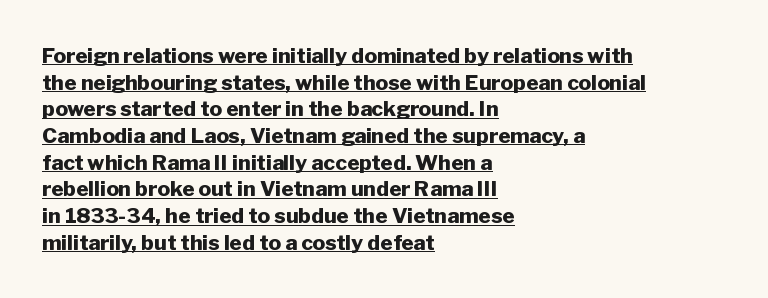
Posture: vertical. The lines are quadded left. What weight is shown? A full bold with thick strokes. Successive baselines arrive at the customary interval. Students, observe the line beneath the letters — that is underlining. The type is set solid horizontally, with unmodified tracking.
